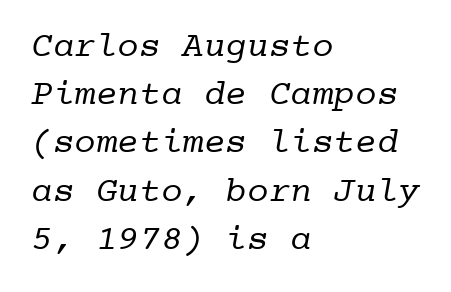
The image shows 36 px regular-weight serif type, monospaced; set left-aligned, normal line spacing (1.34x), normal letter spacing, not underlined; low stroke contrast and a medium x-height.
